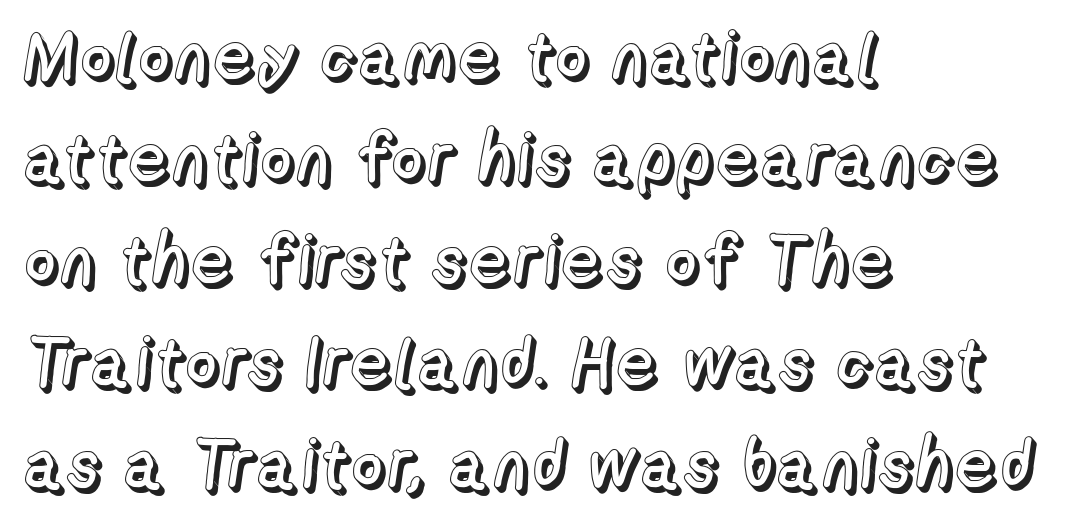
Q: Is the text italic (slanted)? A: Yes.
Q: Is the text underlined? A: No.
Q: How is the paragraph aligned? A: Left-aligned.
Q: Is the spacing between letters normal or unusually wide? A: Normal.
Q: Is the spacing between lines tight, normal or loose? A: Normal.
Q: Width (condensed, normal, or wide)? A: Normal.
Q: x-height? A: Medium.
Q: Monospaced? A: No.
